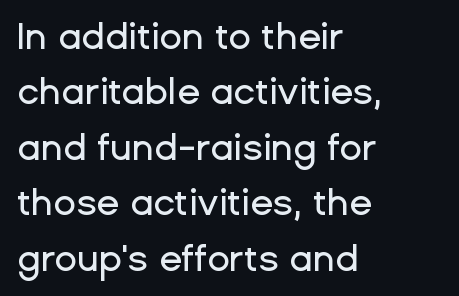
{"serif": "no", "italic": "no", "width": "normal", "stroke_contrast": "low", "x_height": "medium", "monospaced": "no", "underline": "no", "align": "left", "line_spacing": "normal", "line_spacing_ratio": 1.5, "letter_spacing": "normal", "letter_spacing_em": 0.0, "glyph_px": 37}
